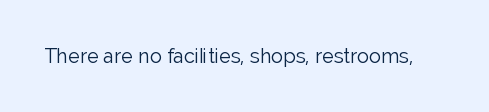
Q: Is the text bold? A: No.
Q: Is the text italic (slanted)? A: No, it is upright.
Q: Is the text underlined? A: No.
Q: Is the spacing between letters normal or unusually wide? A: Normal.
